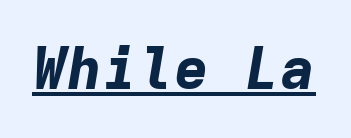
{"italic": "yes", "lean": "right", "slant_degrees": 9, "bold": "yes", "weight": "bold", "width": "normal", "stroke_contrast": "low", "x_height": "medium", "monospaced": "yes", "underline": "yes", "letter_spacing": "normal", "letter_spacing_em": 0.0, "glyph_px": 59}
